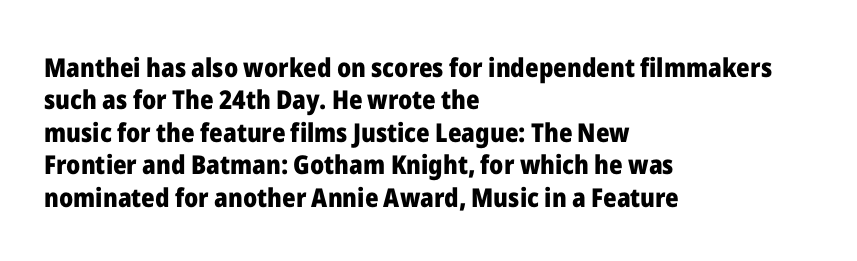
{"italic": "no", "bold": "yes", "underline": "no", "align": "left", "line_spacing": "normal", "line_spacing_ratio": 1.25, "letter_spacing": "normal", "letter_spacing_em": 0.0, "glyph_px": 26}
